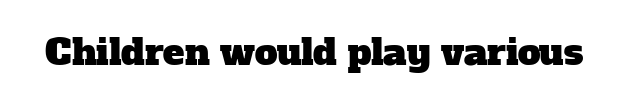
The image shows 36 px serif type; set normal letter spacing, not underlined; low stroke contrast and a medium x-height.
